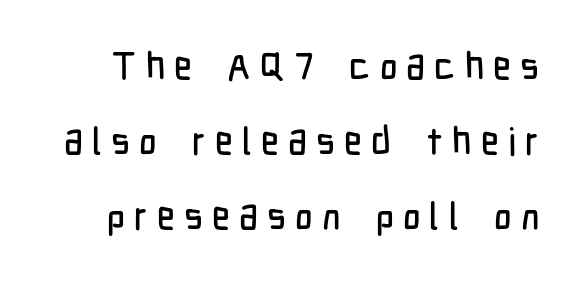
The image shows 38 px condensed sans-serif type, upright; set loose line spacing (1.97x), unusually wide letter spacing (+0.24 em), not underlined; low stroke contrast and a medium x-height.
